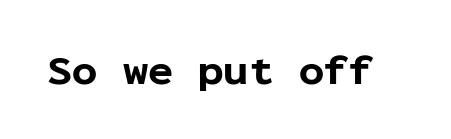
The image shows 42 px bold sans-serif type, upright, monospaced; set normal letter spacing, not underlined; low stroke contrast and a medium x-height.
